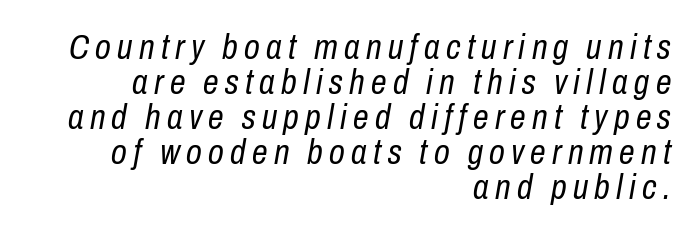
The image shows 35 px regular-weight, condensed type, italic (leaning right); set right-aligned, tight line spacing (1.0x), not underlined; low stroke contrast and a medium x-height.
